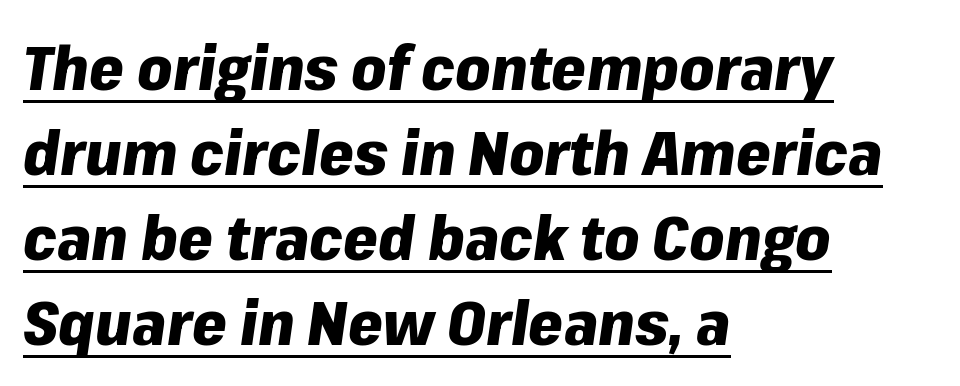
Does a line run under the words? Yes, clearly. If you measured baseline to baseline, you'd find a middling distance. Spacing verdict: proportional, widths tailored to each character. How heavy is the stroke? Heavy — this is a bold.
